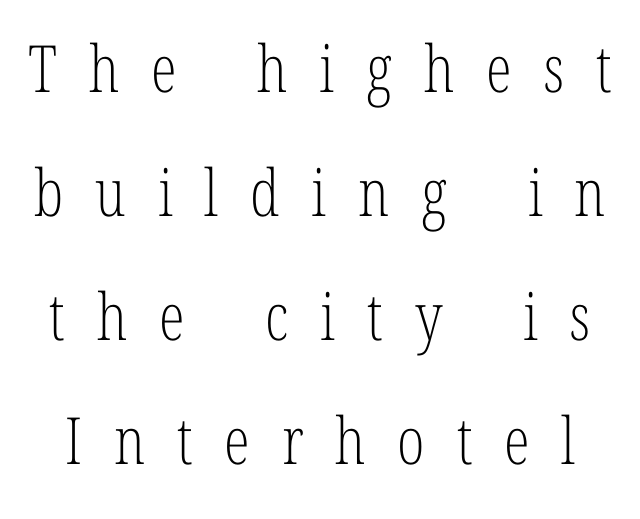
Q: Is the text bold? A: No.
Q: Is the text italic (slanted)? A: No, it is upright.
Q: Is the typeface a serif or a sans-serif typeface? A: Serif.
Q: Is the text underlined? A: No.
Q: Is the spacing between letters normal or unusually wide? A: Unusually wide.
Q: Is the spacing between lines tight, normal or loose? A: Loose.
Q: Width (condensed, normal, or wide)? A: Condensed.
Q: Stroke contrast? A: Low.
Q: x-height? A: Medium.
Q: Monospaced? A: No.
